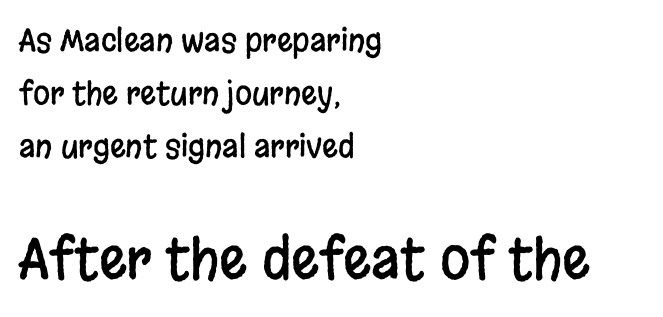
Q: Is the text italic (slanted)? A: No, it is upright.
Q: Is the typeface a serif or a sans-serif typeface? A: Sans-serif.
Q: Is the text underlined? A: No.
Q: How is the paragraph aligned? A: Left-aligned.
Q: Is the spacing between letters normal or unusually wide? A: Normal.
Q: Which block of text is set in a larger size, the first (top) or the second (bottom)? A: The second (bottom) one.
Q: Width (condensed, normal, or wide)? A: Condensed.
Q: Stroke contrast? A: Low.
Q: x-height? A: Large.
Q: Monospaced? A: No.
